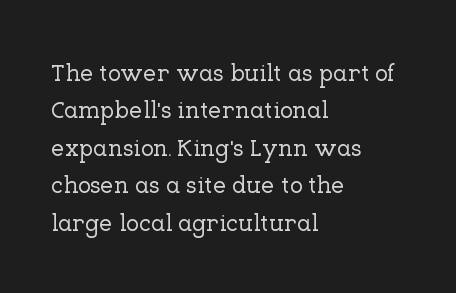
{"italic": "no", "underline": "no", "align": "left", "line_spacing": "normal", "line_spacing_ratio": 1.56, "letter_spacing": "normal", "letter_spacing_em": 0.0, "glyph_px": 24}
